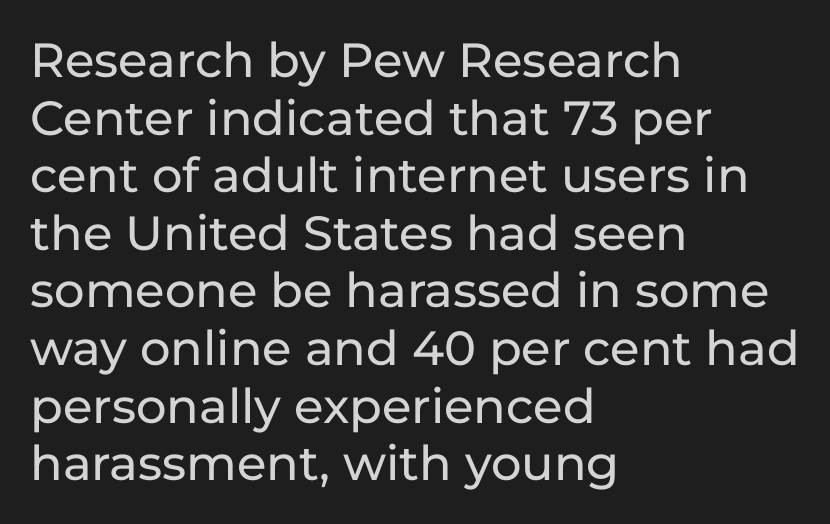
{"serif": "no", "italic": "no", "width": "normal", "stroke_contrast": "low", "x_height": "medium", "monospaced": "no", "underline": "no", "align": "left", "line_spacing_ratio": 1.2, "letter_spacing": "normal", "letter_spacing_em": 0.0, "glyph_px": 48}
